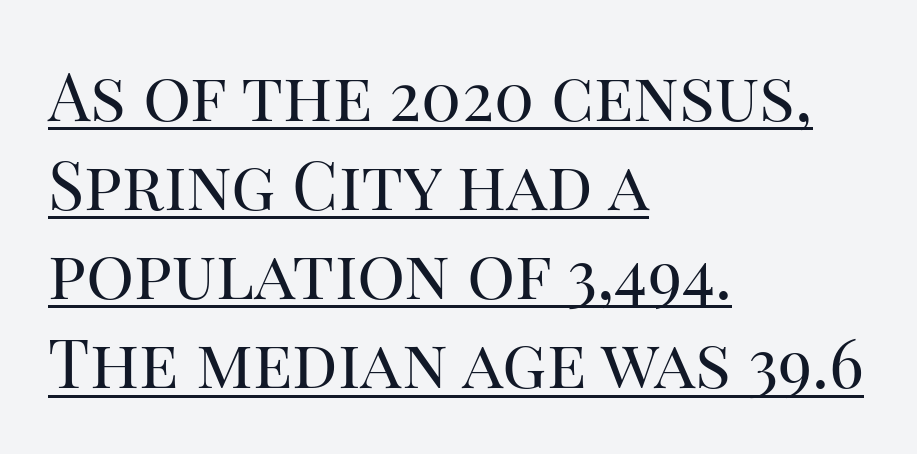
In terms of leading, this rendering sits right in the middle. Ordinary non-slanted type is in use. The rendering keeps characters at their native spacing. The rendering uses natural spacing where letterforms have individual widths. In CSS terms this would be text-align: left.
